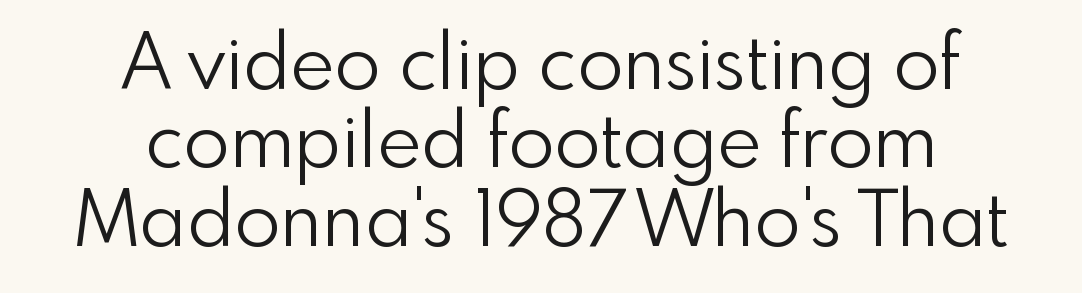
Stroke mass is kept to a normal reading level or below. Successive baselines arrive quickly, one right under another. This sample has the flowing, uneven cadence of proportional lettering. Are there feet on the stems? There aren't — it's a sans. Both edges are ragged and mirror each other, which tells us the setting is centered. Letters rest on an invisible, unmarked baseline.
